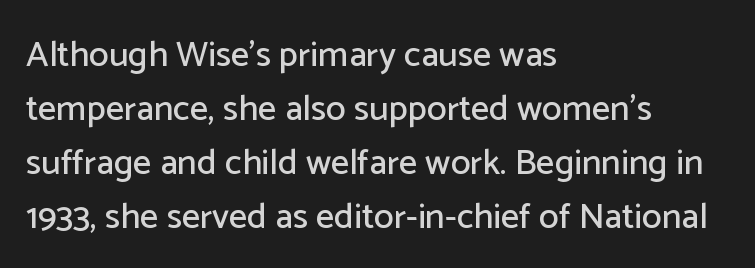
{"serif": "no", "italic": "no", "width": "normal", "stroke_contrast": "low", "x_height": "medium", "monospaced": "no", "underline": "no", "align": "left", "line_spacing": "normal", "line_spacing_ratio": 1.5, "letter_spacing": "normal", "letter_spacing_em": 0.0, "glyph_px": 36}
